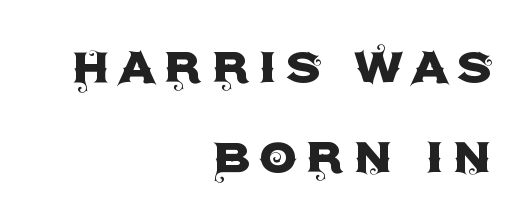
{"serif": "no", "italic": "no", "width": "normal", "x_height": "large", "monospaced": "no", "underline": "no", "align": "right", "line_spacing": "normal", "line_spacing_ratio": 1.47, "glyph_px": 61}
